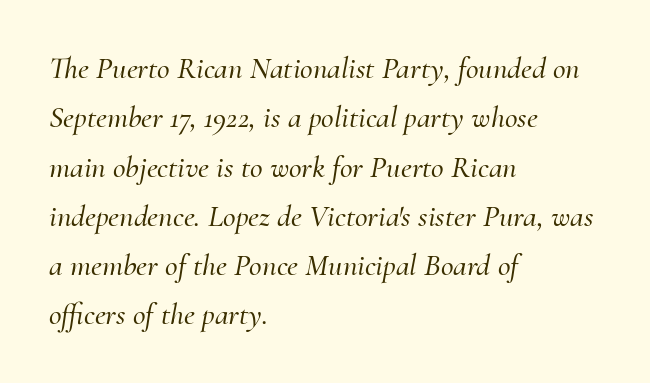
Short note: letters normally spaced. Descender tails drop into unmarked territory. This rendering employs a face with finishing strokes, i.e., a serif. This sample is left-justified, so line endings fall wherever the words run out. These lines were composed using italics.
